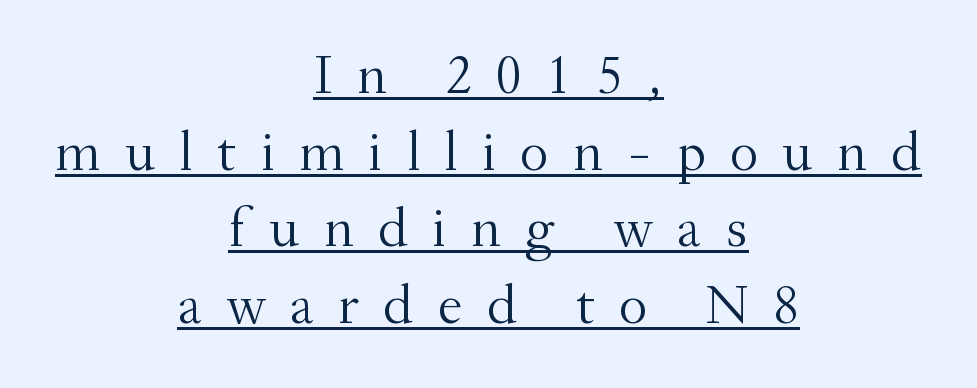
{"serif": "yes", "italic": "no", "bold": "no", "weight": "light", "width": "normal", "stroke_contrast": "medium", "x_height": "small", "monospaced": "no", "underline": "yes", "align": "center", "line_spacing": "normal", "line_spacing_ratio": 1.37, "letter_spacing": "wide", "letter_spacing_em": 0.43, "glyph_px": 56}
